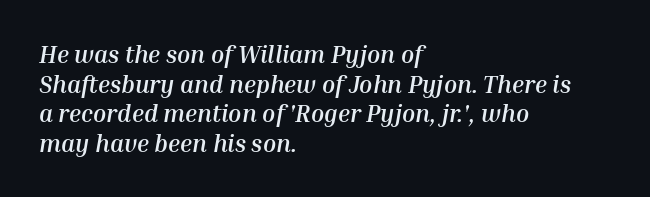
Q: Is the text bold? A: Yes.
Q: Is the text italic (slanted)? A: Yes, it leans right by about 10 degrees.
Q: Is the text underlined? A: No.
Q: How is the paragraph aligned? A: Left-aligned.
Q: Is the spacing between letters normal or unusually wide? A: Normal.
